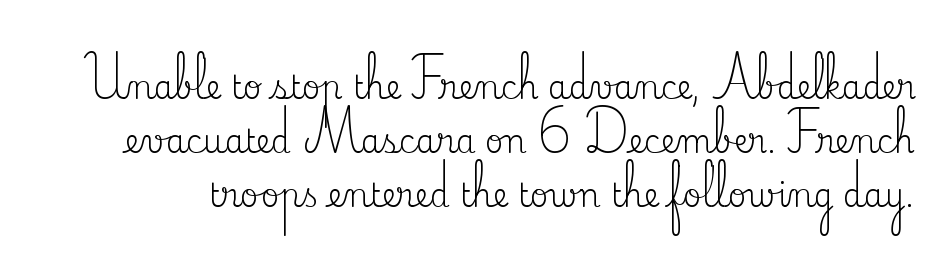
This rendering leaves character spacing at its baseline value. Underline: absent. Old-style or modern, the face here clearly has serifs. Notice how the stems are strictly vertical — no italics here. You could not count columns in this text — the font is proportionally spaced. In terms of leading, this rendering sits right in the middle.
